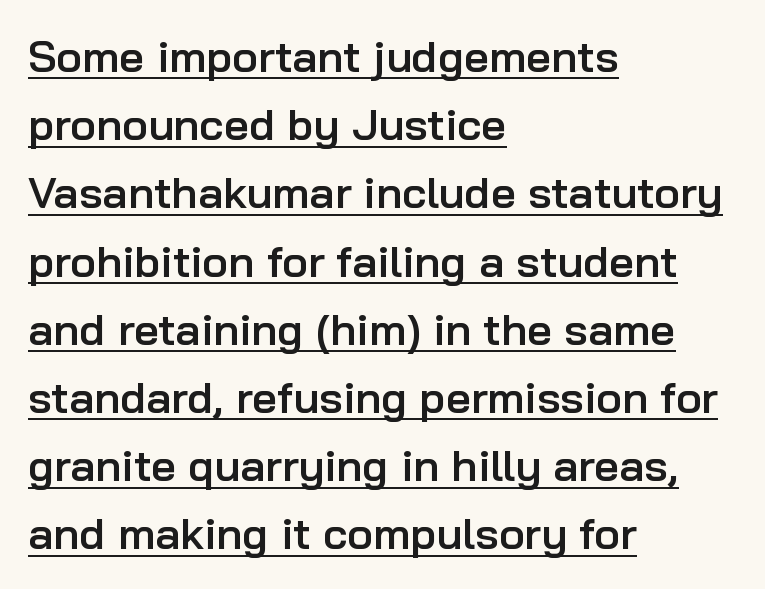
Q: Is the text bold? A: Semi-bold.
Q: Is the text italic (slanted)? A: No, it is upright.
Q: Is the typeface a serif or a sans-serif typeface? A: Sans-serif.
Q: Is the text underlined? A: Yes.
Q: How is the paragraph aligned? A: Left-aligned.
Q: Is the spacing between letters normal or unusually wide? A: Normal.
Q: Is the spacing between lines tight, normal or loose? A: Normal.
Q: Width (condensed, normal, or wide)? A: Normal.
Q: Stroke contrast? A: Low.
Q: x-height? A: Medium.
Q: Monospaced? A: No.
